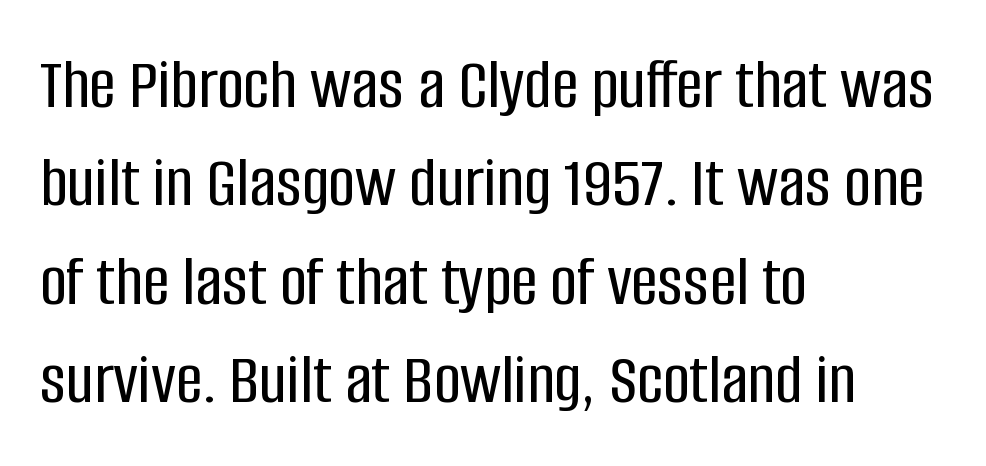
Q: Is the text italic (slanted)? A: No, it is upright.
Q: Is the typeface a serif or a sans-serif typeface? A: Sans-serif.
Q: Is the text underlined? A: No.
Q: How is the paragraph aligned? A: Left-aligned.
Q: Is the spacing between letters normal or unusually wide? A: Normal.
Q: Is the spacing between lines tight, normal or loose? A: Normal.
Q: Width (condensed, normal, or wide)? A: Condensed.
Q: Stroke contrast? A: Low.
Q: x-height? A: Large.
Q: Monospaced? A: No.
